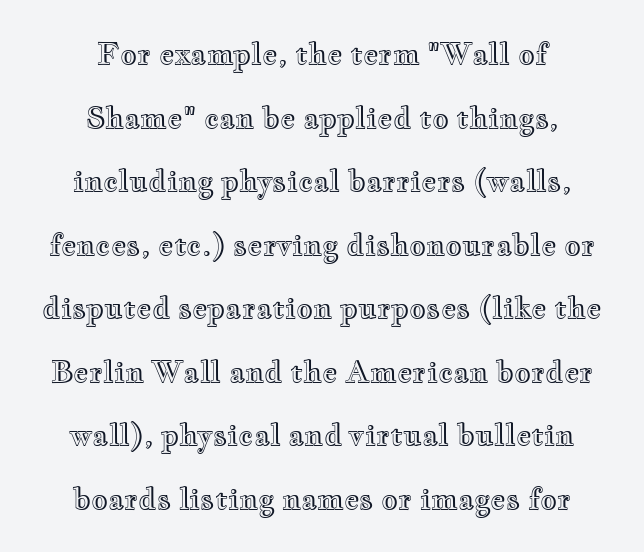
Q: Is the text italic (slanted)? A: No, it is upright.
Q: Is the text underlined? A: No.
Q: How is the paragraph aligned? A: Centered.
Q: Is the spacing between letters normal or unusually wide? A: Normal.
Q: Is the spacing between lines tight, normal or loose? A: Loose.
Q: Width (condensed, normal, or wide)? A: Wide.
Q: x-height? A: Small.
Q: Monospaced? A: No.
